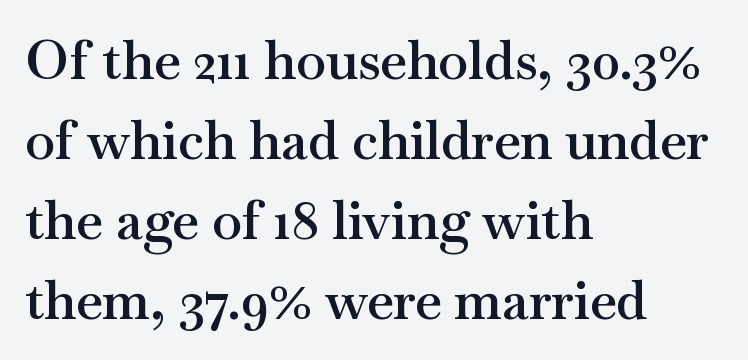
{"serif": "yes", "italic": "no", "bold": "semi", "weight": "semibold", "width": "wide", "stroke_contrast": "medium", "x_height": "small", "monospaced": "no", "underline": "no", "align": "left", "line_spacing": "normal", "line_spacing_ratio": 1.48, "letter_spacing": "normal", "letter_spacing_em": 0.0, "glyph_px": 54}
